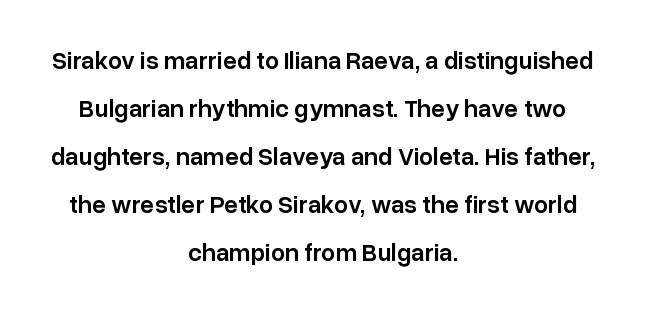
A bit beefed up — I'd call it semibold rather than bold. Each word holds together tightly as a unit, with standard inter-letter gaps. Quick note: underline off. This sample uses an upright cut, with every glyph sitting square on the baseline. The leading is generous, giving the passage an open texture.
